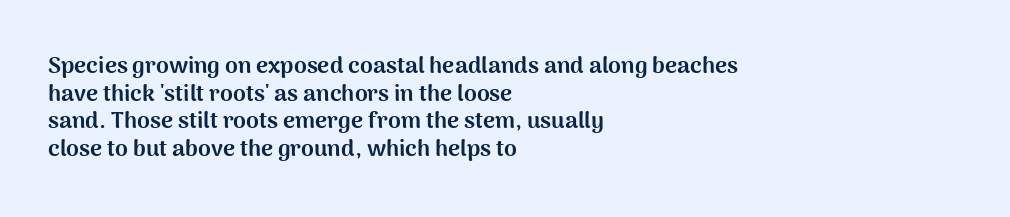
Q: Is the text bold? A: Yes.
Q: Is the text italic (slanted)? A: No, it is upright.
Q: Is the text underlined? A: No.
Q: How is the paragraph aligned? A: Left-aligned.
Q: Is the spacing between letters normal or unusually wide? A: Normal.
